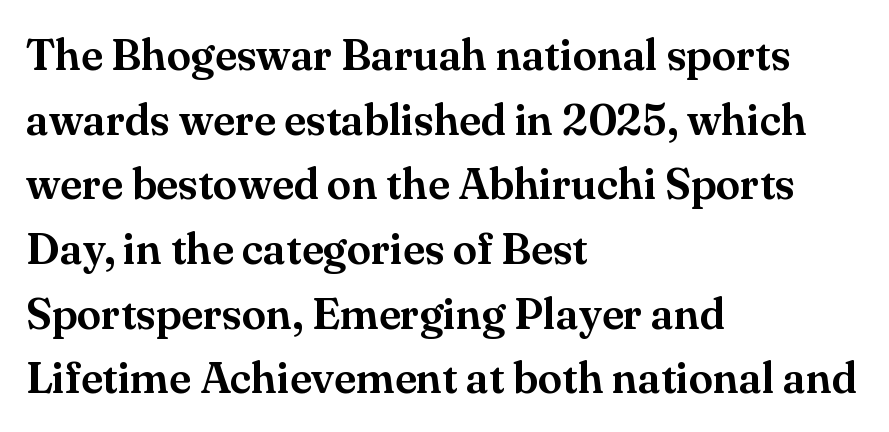
The image shows 44 px serif type, upright; set left-aligned, normal line spacing (1.47x), normal letter spacing, not underlined; medium stroke contrast and a small x-height.
